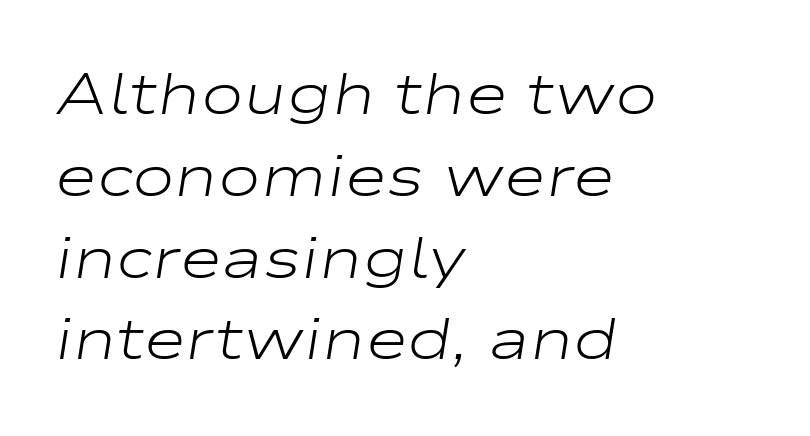
{"italic": "yes", "lean": "right", "slant_degrees": 9, "bold": "no", "weight": "light", "width": "wide", "stroke_contrast": "low", "x_height": "medium", "monospaced": "no", "underline": "no", "align": "left", "line_spacing": "normal", "line_spacing_ratio": 1.41, "letter_spacing": "normal", "letter_spacing_em": 0.0, "glyph_px": 58}
